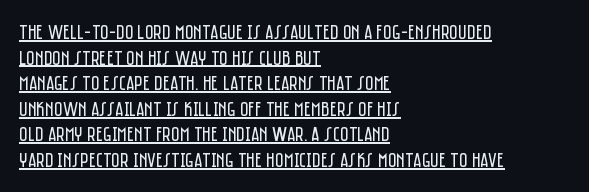
Weight: regular or lighter. The gaps between neighbouring characters are ordinary and unremarkable. Leftover space on each line is placed entirely after the last word. The specimen includes a rule beneath the text block's lines.
